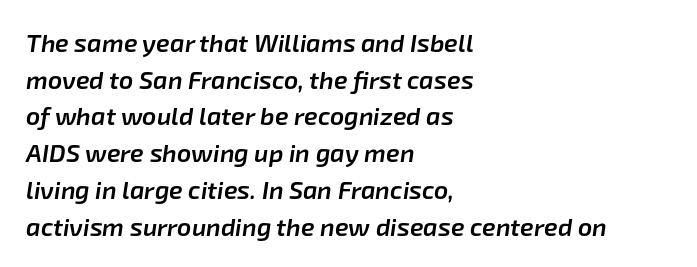
The image shows 25 px text type, italic (leaning right); set left-aligned, normal line spacing (1.47x), normal letter spacing, not underlined.
